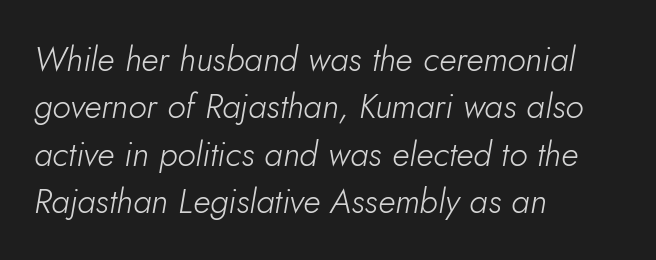
Check the space under the baseline: it is left empty. A typesetter would call this zero additional tracking. The line-height multiplier appears to be the usual default. The specimen reads as italic at a glance. Teacher's note: observe the even left margin — that is flush-left alignment.
